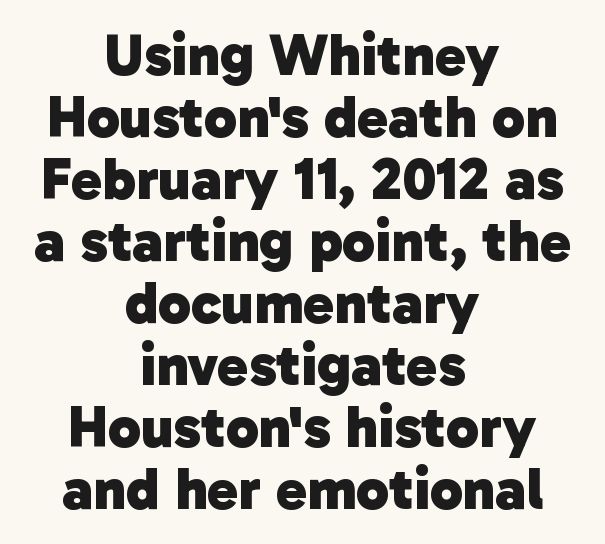
{"serif": "no", "bold": "yes", "weight": "heavy", "width": "normal", "stroke_contrast": "low", "x_height": "medium", "monospaced": "no", "underline": "no", "align": "center", "line_spacing": "tight", "line_spacing_ratio": 1.05, "letter_spacing": "normal", "letter_spacing_em": 0.0, "glyph_px": 59}
